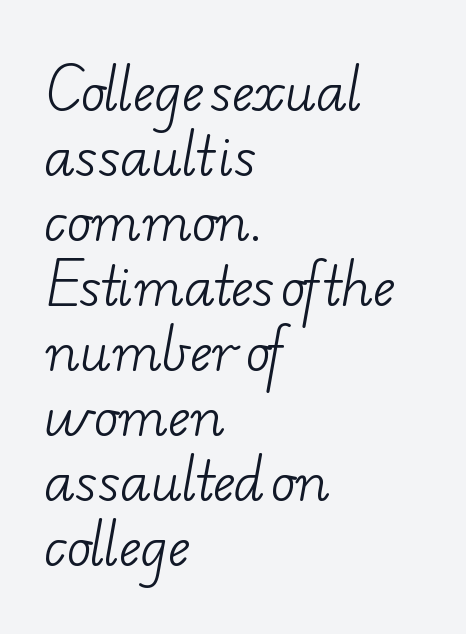
Q: Is the text bold? A: No.
Q: Is the typeface a serif or a sans-serif typeface? A: Serif.
Q: Is the text underlined? A: No.
Q: How is the paragraph aligned? A: Left-aligned.
Q: Is the spacing between letters normal or unusually wide? A: Normal.
Q: Is the spacing between lines tight, normal or loose? A: Normal.
Q: Width (condensed, normal, or wide)? A: Wide.
Q: Stroke contrast? A: Low.
Q: x-height? A: Small.
Q: Monospaced? A: No.
